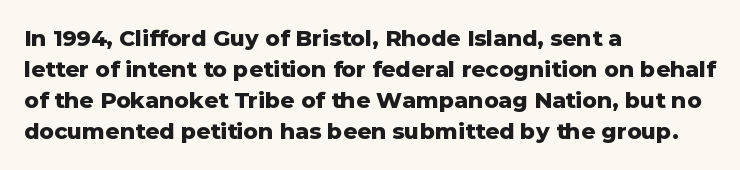
Ordinary non-slanted type is in use. The space between consecutive lines is moderate. The strokes are fattened all the way to bold. No extra tracking has been applied to these lines. Quick note: underline off. The typesetter chose a ragged-right arrangement here.
